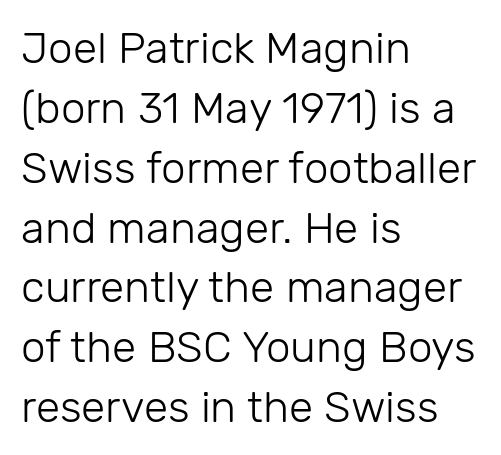
Q: Is the text bold? A: No.
Q: Is the text italic (slanted)? A: No, it is upright.
Q: Is the typeface a serif or a sans-serif typeface? A: Sans-serif.
Q: Is the text underlined? A: No.
Q: How is the paragraph aligned? A: Left-aligned.
Q: Is the spacing between letters normal or unusually wide? A: Normal.
Q: Is the spacing between lines tight, normal or loose? A: Normal.
Q: Width (condensed, normal, or wide)? A: Normal.
Q: Stroke contrast? A: Low.
Q: x-height? A: Medium.
Q: Monospaced? A: No.
